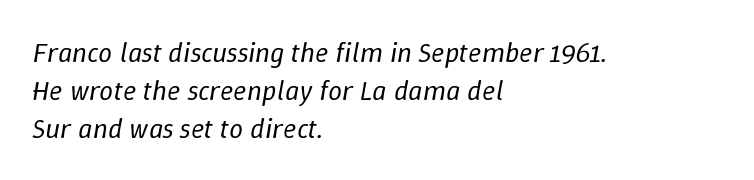
{"italic": "yes", "lean": "right", "slant_degrees": 9, "bold": "no", "weight": "regular", "width": "normal", "stroke_contrast": "low", "x_height": "medium", "monospaced": "no", "underline": "no", "align": "left", "line_spacing": "normal", "line_spacing_ratio": 1.35, "letter_spacing": "normal", "letter_spacing_em": 0.0, "glyph_px": 28}
